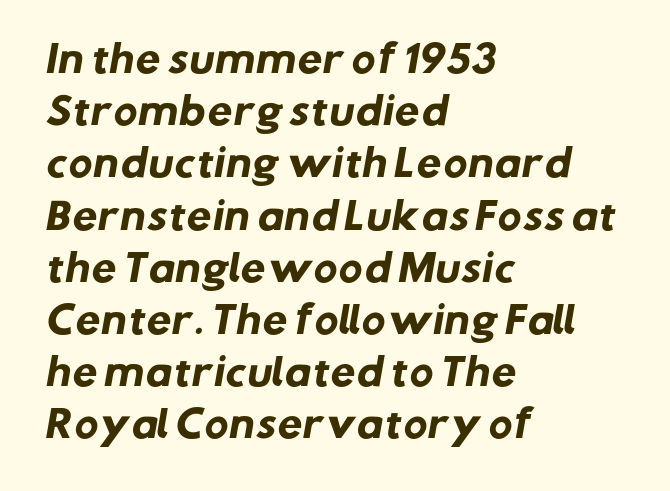
{"serif": "no", "bold": "yes", "weight": "heavy", "width": "normal", "stroke_contrast": "low", "x_height": "medium", "monospaced": "no", "underline": "no", "align": "left", "line_spacing": "normal", "line_spacing_ratio": 1.45, "letter_spacing": "normal", "letter_spacing_em": 0.0, "glyph_px": 36}
